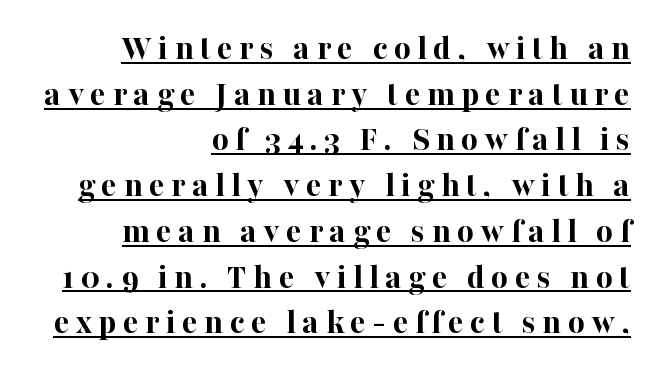
{"serif": "yes", "italic": "no", "bold": "yes", "weight": "bold", "width": "normal", "stroke_contrast": "high", "x_height": "medium", "monospaced": "no", "underline": "yes", "align": "right", "line_spacing": "normal", "line_spacing_ratio": 1.27, "glyph_px": 36}
